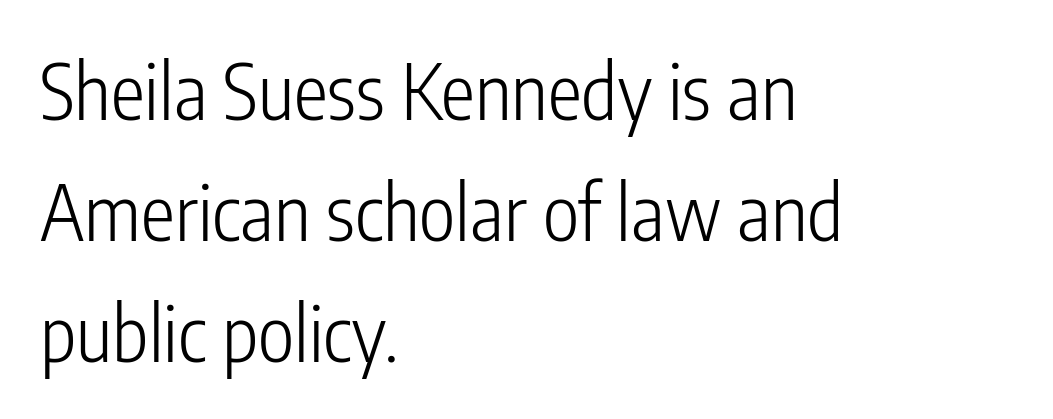
The image shows 77 px light, condensed sans-serif type, upright; set left-aligned, normal line spacing (1.57x), normal letter spacing, not underlined; low stroke contrast and a medium x-height.
